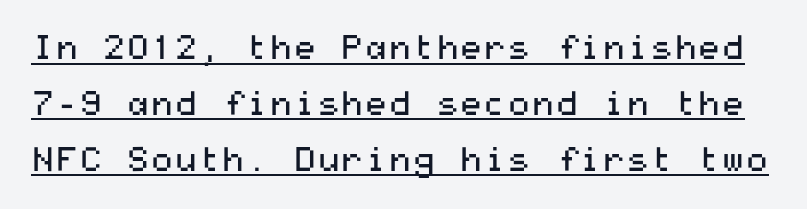
Q: Is the text bold? A: No.
Q: Is the text italic (slanted)? A: No, it is upright.
Q: Is the typeface a serif or a sans-serif typeface? A: Sans-serif.
Q: Is the text underlined? A: Yes.
Q: Is the spacing between letters normal or unusually wide? A: Normal.
Q: Is the spacing between lines tight, normal or loose? A: Normal.
Q: Width (condensed, normal, or wide)? A: Wide.
Q: Stroke contrast? A: Medium.
Q: x-height? A: Medium.
